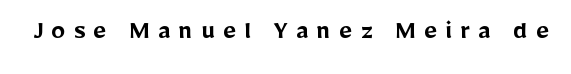
Q: Is the text bold? A: Semi-bold.
Q: Is the text italic (slanted)? A: No, it is upright.
Q: Is the typeface a serif or a sans-serif typeface? A: Sans-serif.
Q: Is the text underlined? A: No.
Q: Is the spacing between letters normal or unusually wide? A: Unusually wide.
Q: Width (condensed, normal, or wide)? A: Normal.
Q: Stroke contrast? A: Low.
Q: x-height? A: Medium.
Q: Monospaced? A: No.
